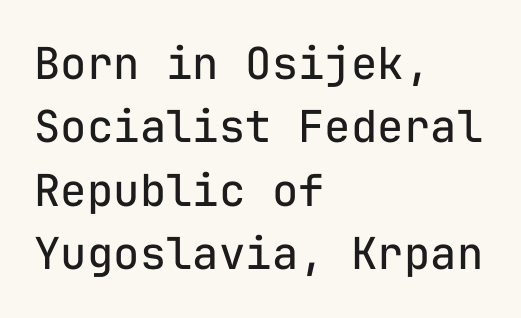
On a weight scale, this lands at 450 or below. Nothing unusual about the tracking: characters are spaced as the font intends. Caption: multi-line text, flush left, ragged right. The lettering holds an erect, upright posture throughout. These lines are rendered in a fixed-pitch font. Does the type have serifs? No, each stem ends abruptly.
